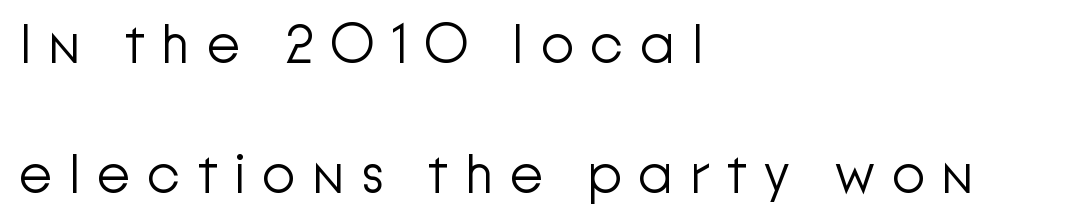
These lines were composed using upright roman letters. The weight would be labelled regular, book, light, or lighter still. Letter spacing: wide. Regarding leading, the lines here are spaced well apart. The glyphs in this specimen are sans serif.
